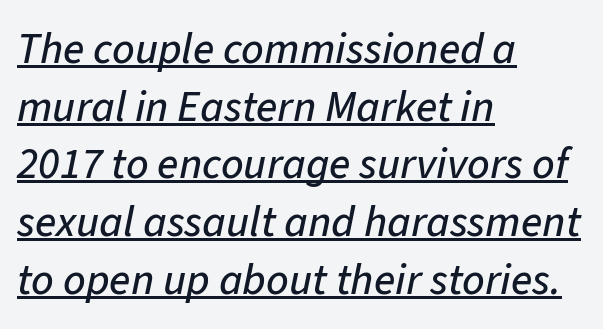
Q: Is the text italic (slanted)? A: Yes, it leans right by about 11 degrees.
Q: Is the text underlined? A: Yes.
Q: How is the paragraph aligned? A: Left-aligned.
Q: Is the spacing between letters normal or unusually wide? A: Normal.
Q: Is the spacing between lines tight, normal or loose? A: Normal.
Q: Width (condensed, normal, or wide)? A: Normal.
Q: Stroke contrast? A: Low.
Q: x-height? A: Medium.
Q: Monospaced? A: No.
